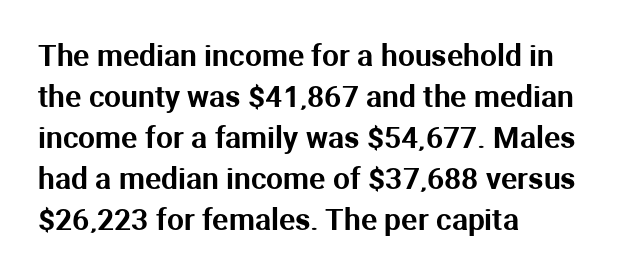
Teacher's note: observe the even left margin — that is flush-left alignment. This sample has the flowing, uneven cadence of proportional lettering. Vertical spacing — default. Do the letters lean? They stand straight.
